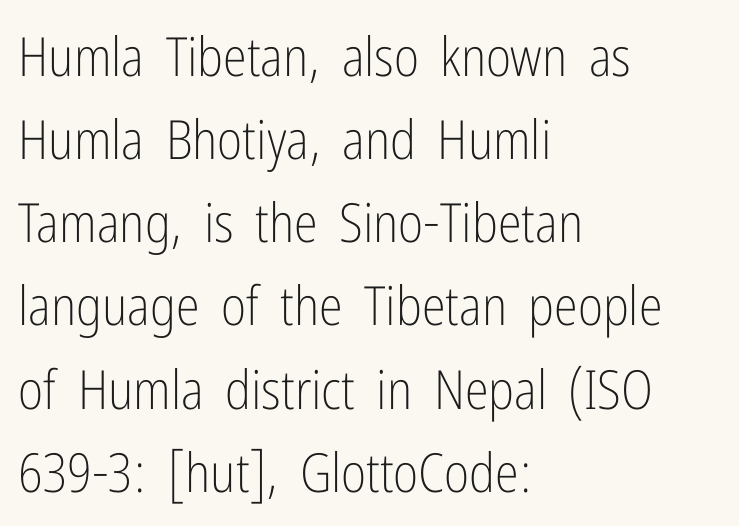
The image shows 54 px light, condensed sans-serif type, upright; set left-aligned, normal line spacing (1.54x), normal letter spacing, not underlined; low stroke contrast and a medium x-height.
